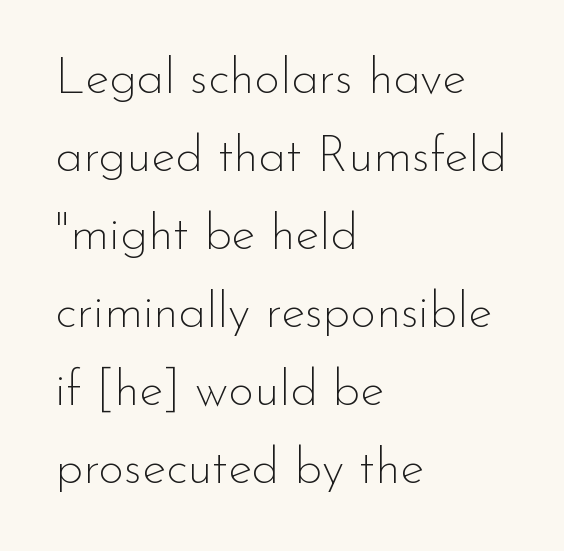
Posture: straight, roman, zero tilt. The foot of each line stays bare and open. These glyphs show unthickened strokes, regular width or finer. Font category for this specimen: sans-serif.
